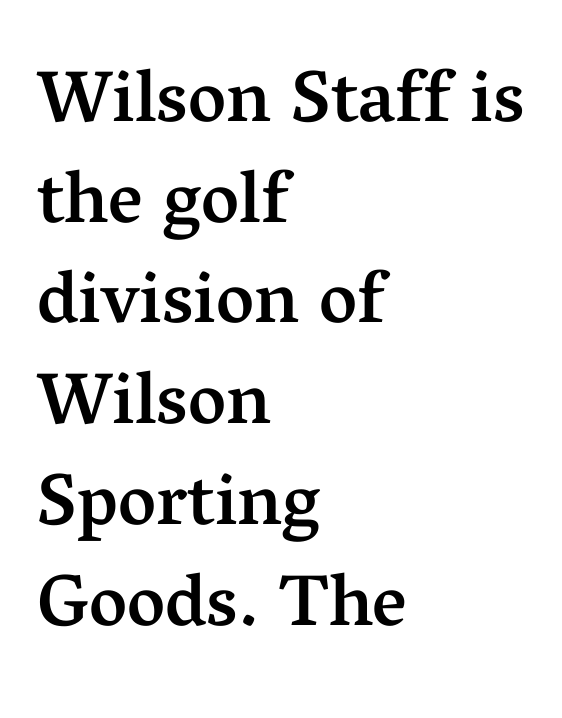
{"serif": "yes", "italic": "no", "bold": "semi", "weight": "semibold", "width": "normal", "stroke_contrast": "medium", "x_height": "medium", "monospaced": "no", "underline": "no", "align": "left", "line_spacing": "normal", "line_spacing_ratio": 1.38, "letter_spacing": "normal", "letter_spacing_em": 0.0, "glyph_px": 73}
